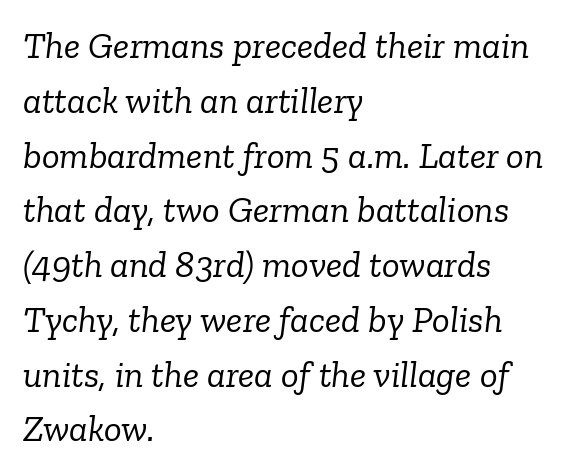
{"serif": "yes", "italic": "yes", "lean": "right", "slant_degrees": 6, "bold": "no", "weight": "light", "width": "normal", "stroke_contrast": "low", "x_height": "medium", "monospaced": "no", "underline": "no", "align": "left", "line_spacing": "normal", "line_spacing_ratio": 1.48, "letter_spacing": "normal", "letter_spacing_em": 0.0, "glyph_px": 37}
